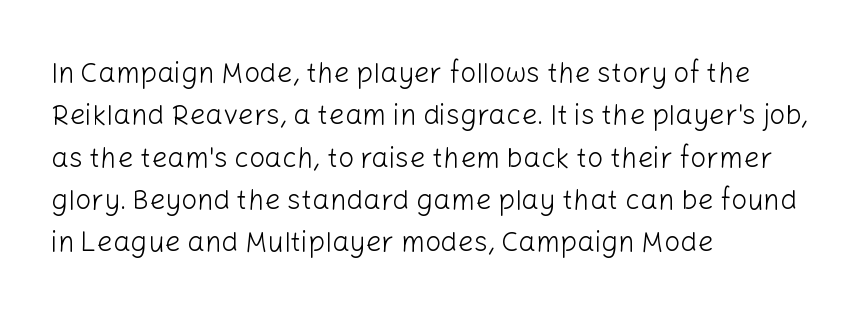
The image shows 28 px light sans-serif type, upright; set left-aligned, normal line spacing (1.51x), normal letter spacing, not underlined; low stroke contrast and a medium x-height.
